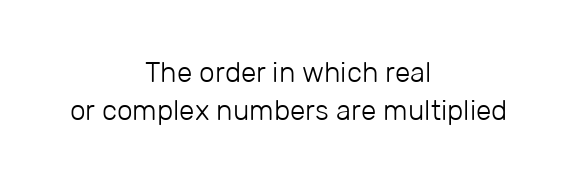
Q: Is the text bold? A: No.
Q: Is the text italic (slanted)? A: No, it is upright.
Q: Is the typeface a serif or a sans-serif typeface? A: Sans-serif.
Q: Is the text underlined? A: No.
Q: How is the paragraph aligned? A: Centered.
Q: Is the spacing between letters normal or unusually wide? A: Normal.
Q: Is the spacing between lines tight, normal or loose? A: Normal.
Q: Width (condensed, normal, or wide)? A: Normal.
Q: Stroke contrast? A: Low.
Q: x-height? A: Medium.
Q: Monospaced? A: No.
